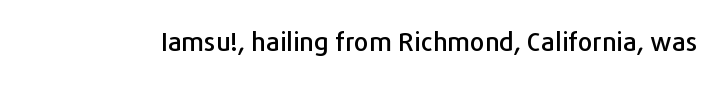
The image shows 26 px text type, upright; set normal letter spacing, not underlined.
